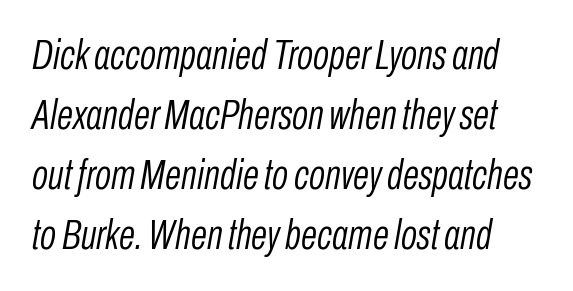
The image shows 42 px light, condensed type, italic (leaning right); set normal line spacing (1.43x), normal letter spacing, not underlined; low stroke contrast and a medium x-height.
